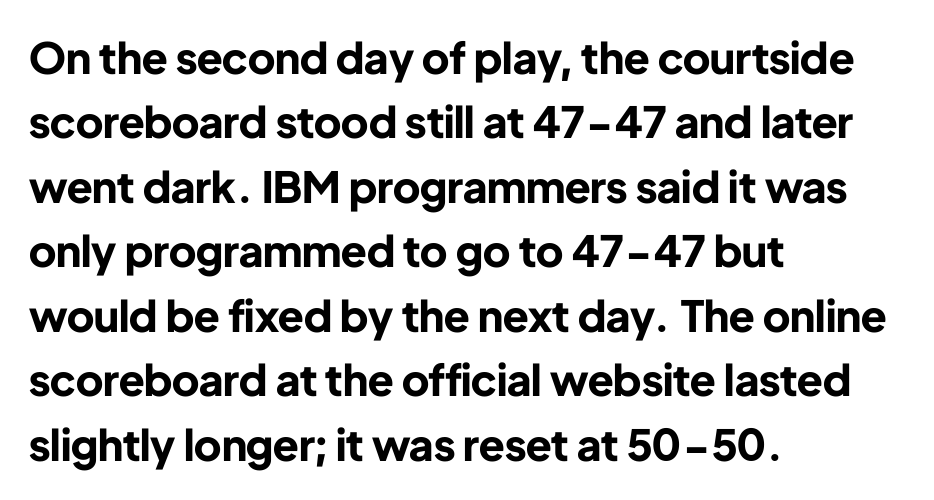
Q: Is the text bold? A: Yes.
Q: Is the text italic (slanted)? A: No, it is upright.
Q: Is the typeface a serif or a sans-serif typeface? A: Sans-serif.
Q: Is the text underlined? A: No.
Q: How is the paragraph aligned? A: Left-aligned.
Q: Is the spacing between letters normal or unusually wide? A: Normal.
Q: Is the spacing between lines tight, normal or loose? A: Normal.
Q: Width (condensed, normal, or wide)? A: Normal.
Q: Stroke contrast? A: Low.
Q: x-height? A: Medium.
Q: Monospaced? A: No.
